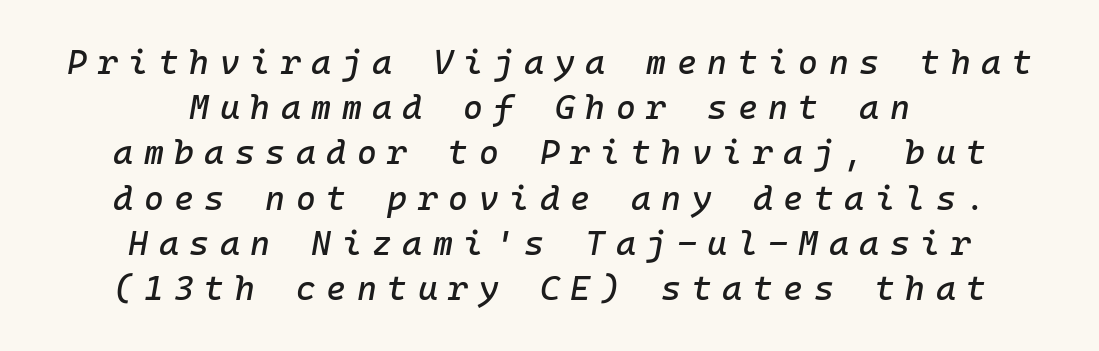
Q: Is the text italic (slanted)? A: Yes, it leans right by about 10 degrees.
Q: Is the text underlined? A: No.
Q: How is the paragraph aligned? A: Centered.
Q: Is the spacing between letters normal or unusually wide? A: Unusually wide.
Q: Is the spacing between lines tight, normal or loose? A: Normal.
Q: Width (condensed, normal, or wide)? A: Normal.
Q: Stroke contrast? A: Low.
Q: x-height? A: Medium.
Q: Monospaced? A: Yes.
